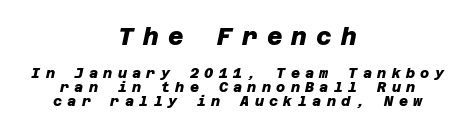
Q: Is the text bold? A: Yes.
Q: Is the text underlined? A: No.
Q: How is the paragraph aligned? A: Centered.
Q: Is the spacing between letters normal or unusually wide? A: Unusually wide.
Q: Is the spacing between lines tight, normal or loose? A: Tight.
Q: Which block of text is set in a larger size, the first (top) or the second (bottom)? A: The first (top) one.
